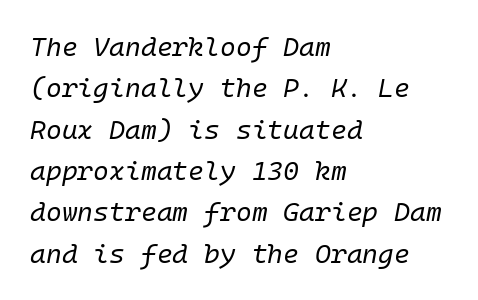
{"italic": "yes", "lean": "right", "slant_degrees": 10, "bold": "no", "underline": "no", "align": "left", "line_spacing": "normal", "line_spacing_ratio": 1.53, "letter_spacing": "normal", "letter_spacing_em": 0.0, "glyph_px": 27}
